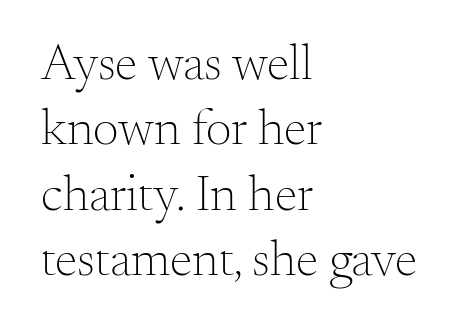
Q: Is the text bold? A: No.
Q: Is the text italic (slanted)? A: No, it is upright.
Q: Is the typeface a serif or a sans-serif typeface? A: Serif.
Q: Is the text underlined? A: No.
Q: How is the paragraph aligned? A: Left-aligned.
Q: Is the spacing between letters normal or unusually wide? A: Normal.
Q: Is the spacing between lines tight, normal or loose? A: Normal.
Q: Width (condensed, normal, or wide)? A: Normal.
Q: Stroke contrast? A: Medium.
Q: x-height? A: Small.
Q: Monospaced? A: No.
